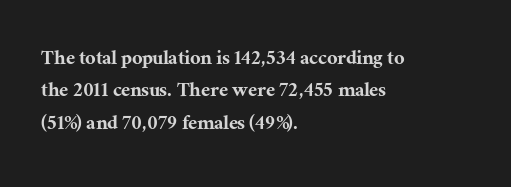
Q: Is the text italic (slanted)? A: No, it is upright.
Q: Is the text underlined? A: No.
Q: How is the paragraph aligned? A: Left-aligned.
Q: Is the spacing between letters normal or unusually wide? A: Normal.
Q: Is the spacing between lines tight, normal or loose? A: Normal.
